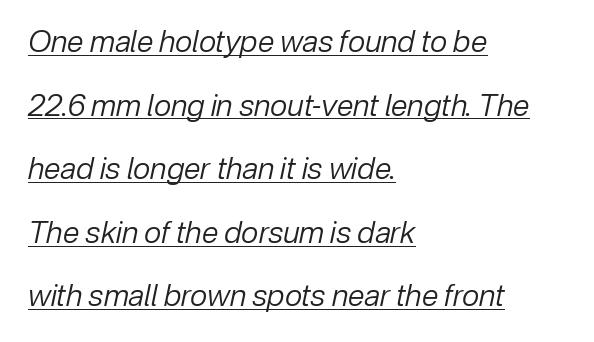
Q: Is the text bold? A: No.
Q: Is the text italic (slanted)? A: Yes, it leans right by about 12 degrees.
Q: Is the text underlined? A: Yes.
Q: How is the paragraph aligned? A: Left-aligned.
Q: Is the spacing between letters normal or unusually wide? A: Normal.
Q: Is the spacing between lines tight, normal or loose? A: Loose.
Q: Width (condensed, normal, or wide)? A: Normal.
Q: Stroke contrast? A: Low.
Q: x-height? A: Medium.
Q: Monospaced? A: No.
